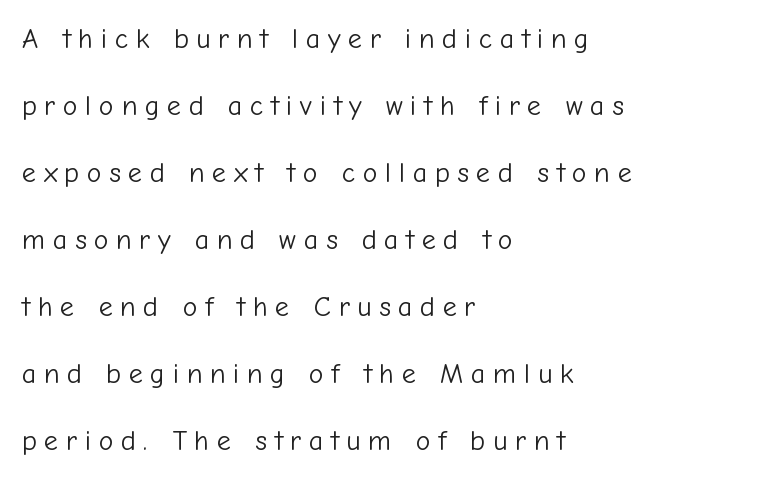
Do the characters align in a grid? No, the font is proportional. The type family on display is of the sans-serif kind. The lettering holds an erect, upright posture throughout. A light-to-regular cut is what we see here. Tracking here is generous; glyphs stand well apart from one another. The gap between lines stays unmarked.
